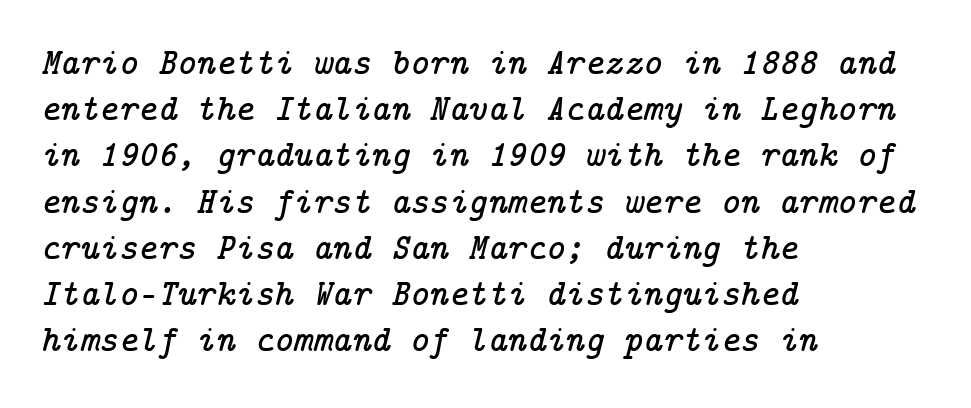
The image shows 37 px serif type, italic (leaning right); set left-aligned, normal line spacing (1.25x), normal letter spacing, not underlined; low stroke contrast and a medium x-height.
